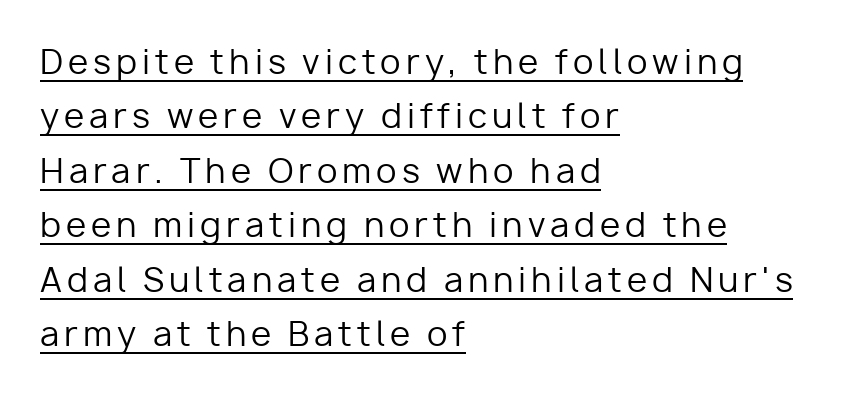
Q: Is the text bold? A: No.
Q: Is the text italic (slanted)? A: No, it is upright.
Q: Is the typeface a serif or a sans-serif typeface? A: Sans-serif.
Q: Is the text underlined? A: Yes.
Q: How is the paragraph aligned? A: Left-aligned.
Q: Is the spacing between lines tight, normal or loose? A: Normal.
Q: Width (condensed, normal, or wide)? A: Normal.
Q: Stroke contrast? A: Low.
Q: x-height? A: Medium.
Q: Monospaced? A: No.
